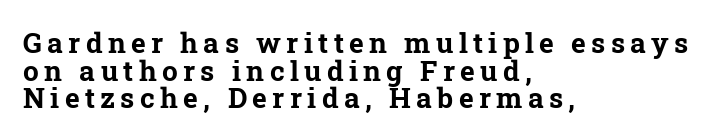
The image shows 28 px bold serif type; set left-aligned, tight line spacing (0.99x), not underlined; low stroke contrast and a medium x-height.
